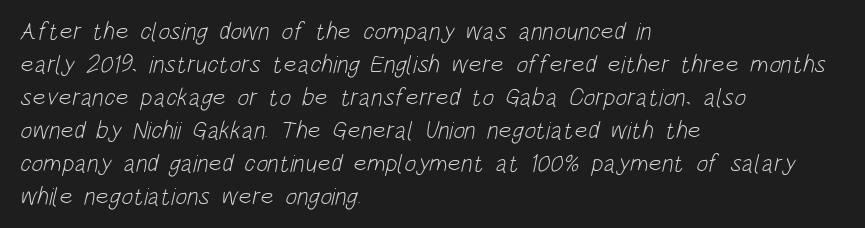
Quick note: underline off. This sample keeps an unexceptional amount of space between lines. Vertical stems look standard width or narrower in stroke. Letter spacing: default.
